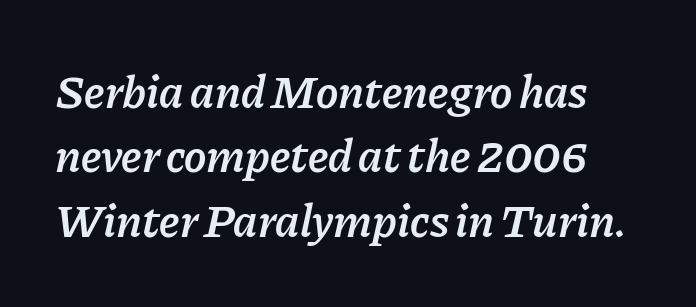
Q: Is the text bold? A: Semi-bold.
Q: Is the text italic (slanted)? A: Yes, it leans right by about 11 degrees.
Q: Is the text underlined? A: No.
Q: Is the spacing between letters normal or unusually wide? A: Normal.
Q: Is the spacing between lines tight, normal or loose? A: Normal.
Q: Width (condensed, normal, or wide)? A: Normal.
Q: Stroke contrast? A: Low.
Q: x-height? A: Medium.
Q: Monospaced? A: No.
